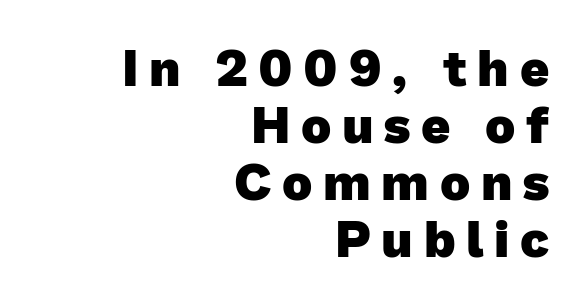
Q: Is the text bold? A: Yes.
Q: Is the typeface a serif or a sans-serif typeface? A: Sans-serif.
Q: Is the text underlined? A: No.
Q: How is the paragraph aligned? A: Right-aligned.
Q: Is the spacing between letters normal or unusually wide? A: Unusually wide.
Q: Is the spacing between lines tight, normal or loose? A: Tight.
Q: Width (condensed, normal, or wide)? A: Normal.
Q: Stroke contrast? A: Low.
Q: x-height? A: Medium.
Q: Monospaced? A: No.
